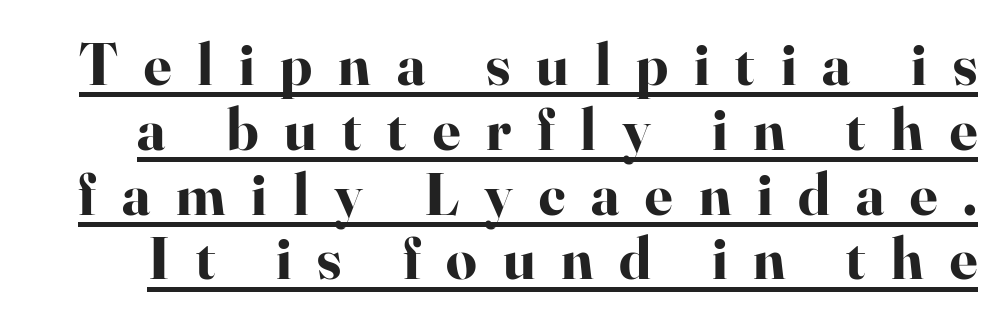
Type style note: has serifs. This block would grow much taller if given ordinary leading; it's compressed now. The letterforms stand isolated, each surrounded by extra space. The specimen reads as upright at a glance. The passage shown is typed in a proportional face where columns would drift.
